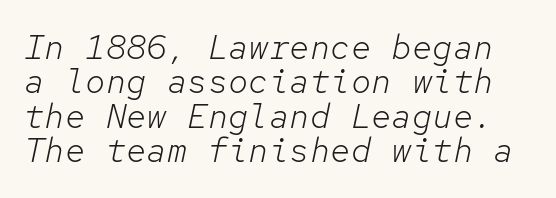
{"italic": "yes", "lean": "right", "slant_degrees": 12, "bold": "no", "weight": "light", "width": "normal", "stroke_contrast": "low", "x_height": "medium", "monospaced": "yes", "underline": "no", "line_spacing": "tight", "line_spacing_ratio": 1.01, "letter_spacing": "normal", "letter_spacing_em": 0.0, "glyph_px": 34}
